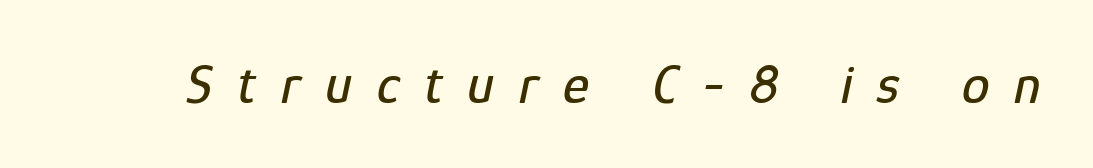
Q: Is the text italic (slanted)? A: Yes, it leans right by about 12 degrees.
Q: Is the text underlined? A: No.
Q: Is the spacing between letters normal or unusually wide? A: Unusually wide.
Q: Width (condensed, normal, or wide)? A: Condensed.
Q: Stroke contrast? A: Low.
Q: x-height? A: Medium.
Q: Monospaced? A: No.
